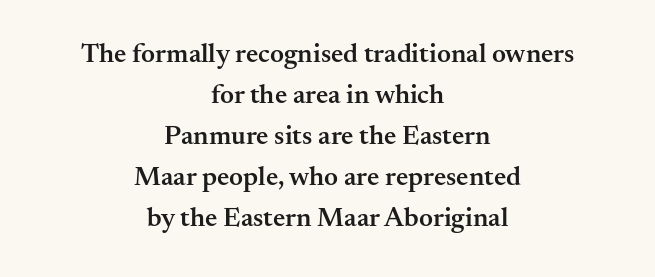
{"italic": "no", "bold": "semi", "underline": "no", "align": "center", "line_spacing": "normal", "line_spacing_ratio": 1.52, "letter_spacing": "normal", "letter_spacing_em": 0.0, "glyph_px": 27}
